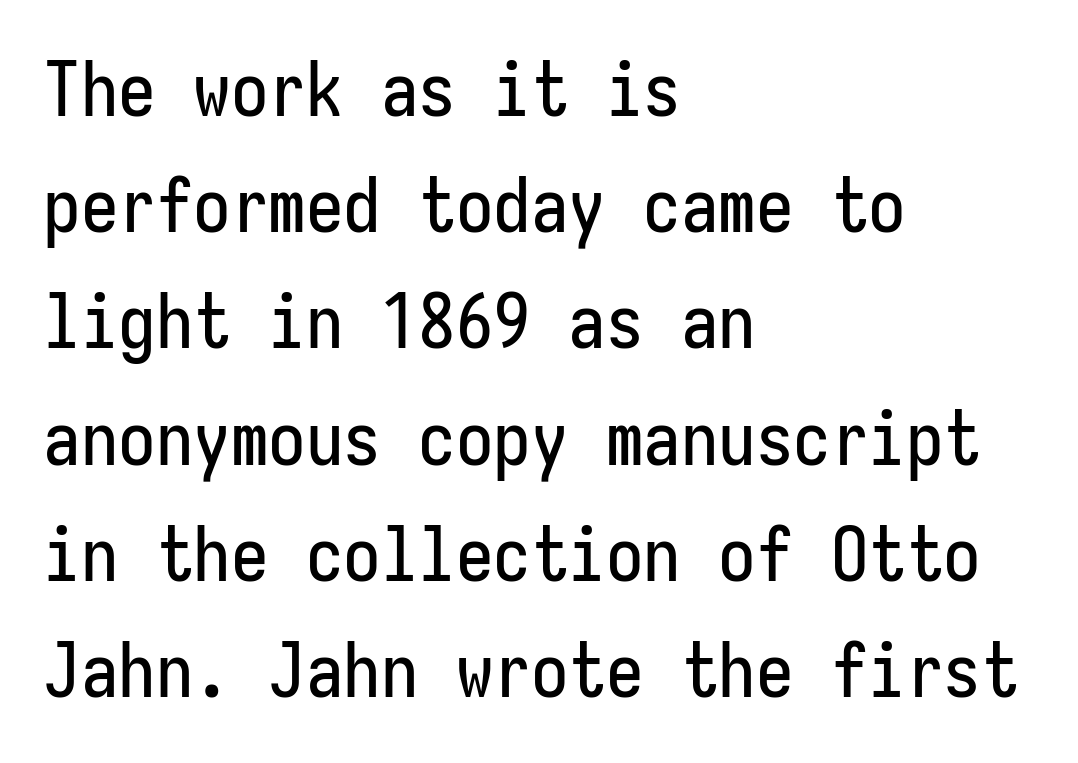
The image shows 75 px condensed sans-serif type, upright, monospaced; set left-aligned, normal line spacing (1.55x), normal letter spacing, not underlined; low stroke contrast and a medium x-height.
